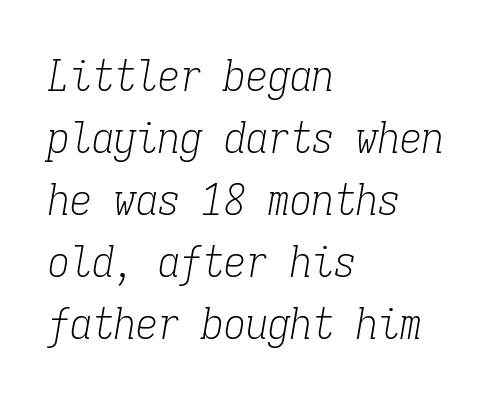
This is serif lettering, the kind often seen in printed books. The passage shown is typed in a monospace face where columns stay perfectly aligned. Designer's note — italics engaged. Is this a heavy cut? Hardly; it is regular or lighter. Casual observation: everything's shoved over to the left.
